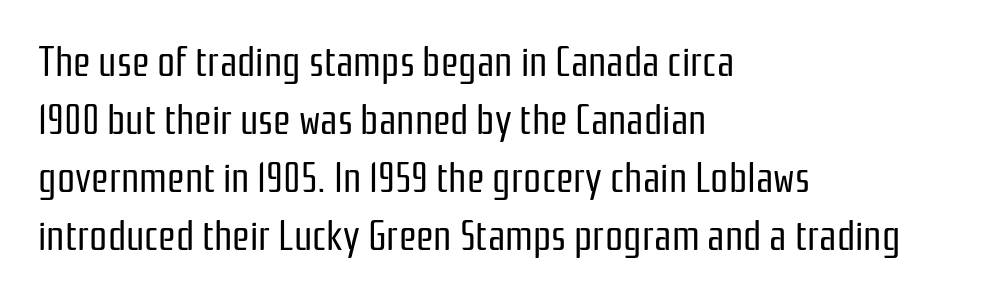
Q: Is the text bold? A: No.
Q: Is the text italic (slanted)? A: No, it is upright.
Q: Is the typeface a serif or a sans-serif typeface? A: Sans-serif.
Q: Is the text underlined? A: No.
Q: How is the paragraph aligned? A: Left-aligned.
Q: Is the spacing between letters normal or unusually wide? A: Normal.
Q: Is the spacing between lines tight, normal or loose? A: Normal.
Q: Width (condensed, normal, or wide)? A: Condensed.
Q: Stroke contrast? A: Low.
Q: x-height? A: Medium.
Q: Monospaced? A: No.
